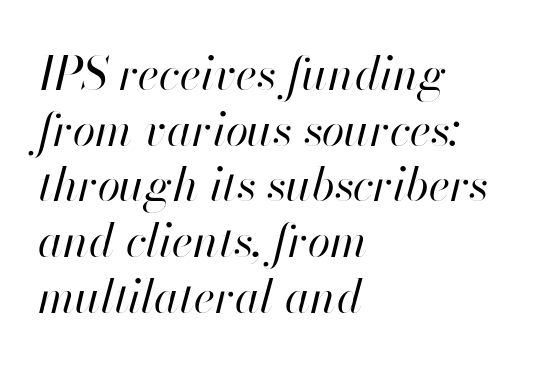
Descender tails drop into unmarked territory. Observe the lean: these are italic letterforms. Each letter keeps its own natural width here, so spacing adapts to shape. This rendering uses left alignment, leaving the right contour irregular.
